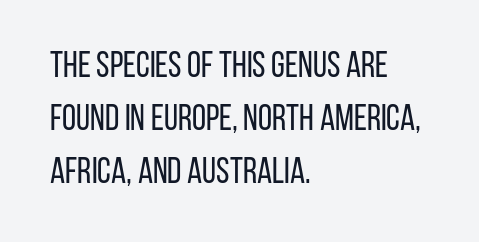
{"serif": "no", "italic": "no", "bold": "no", "weight": "regular", "width": "condensed", "stroke_contrast": "low", "x_height": "large", "monospaced": "no", "underline": "no", "align": "left", "line_spacing": "normal", "line_spacing_ratio": 1.47, "letter_spacing": "normal", "letter_spacing_em": 0.0, "glyph_px": 36}
